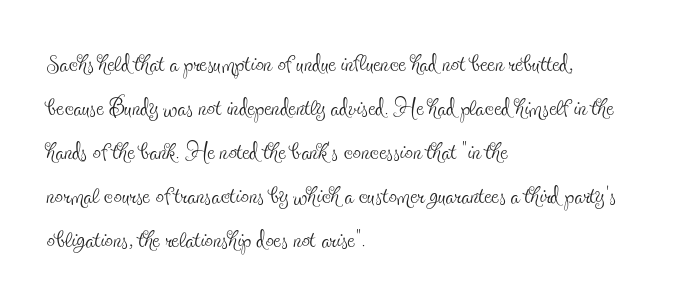
Q: Is the text bold? A: No.
Q: Is the typeface a serif or a sans-serif typeface? A: Serif.
Q: Is the text underlined? A: No.
Q: How is the paragraph aligned? A: Left-aligned.
Q: Is the spacing between letters normal or unusually wide? A: Normal.
Q: Is the spacing between lines tight, normal or loose? A: Normal.
Q: Width (condensed, normal, or wide)? A: Condensed.
Q: x-height? A: Small.
Q: Monospaced? A: No.
